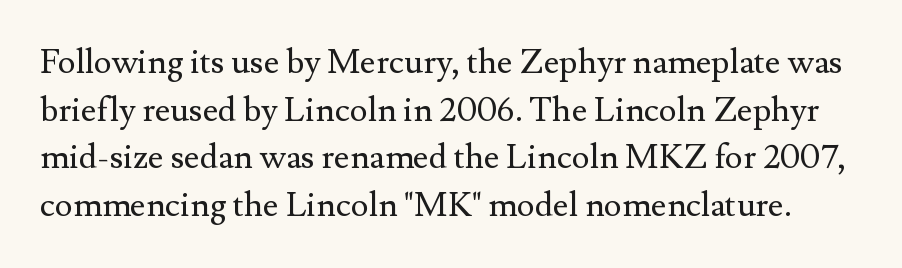
Q: Is the text bold? A: No.
Q: Is the text italic (slanted)? A: No, it is upright.
Q: Is the typeface a serif or a sans-serif typeface? A: Serif.
Q: Is the text underlined? A: No.
Q: Is the spacing between letters normal or unusually wide? A: Normal.
Q: Is the spacing between lines tight, normal or loose? A: Normal.
Q: Width (condensed, normal, or wide)? A: Normal.
Q: Stroke contrast? A: Medium.
Q: x-height? A: Small.
Q: Monospaced? A: No.
